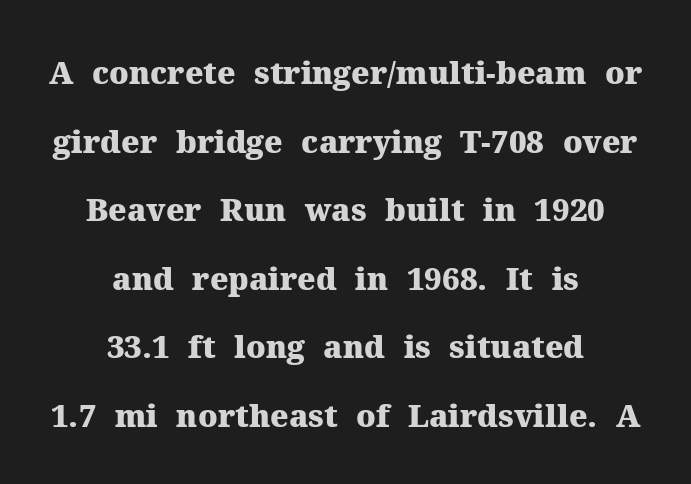
The image shows 31 px heavy serif type, upright; set centered, loose line spacing (2.21x), normal letter spacing, not underlined; medium stroke contrast and a medium x-height.
